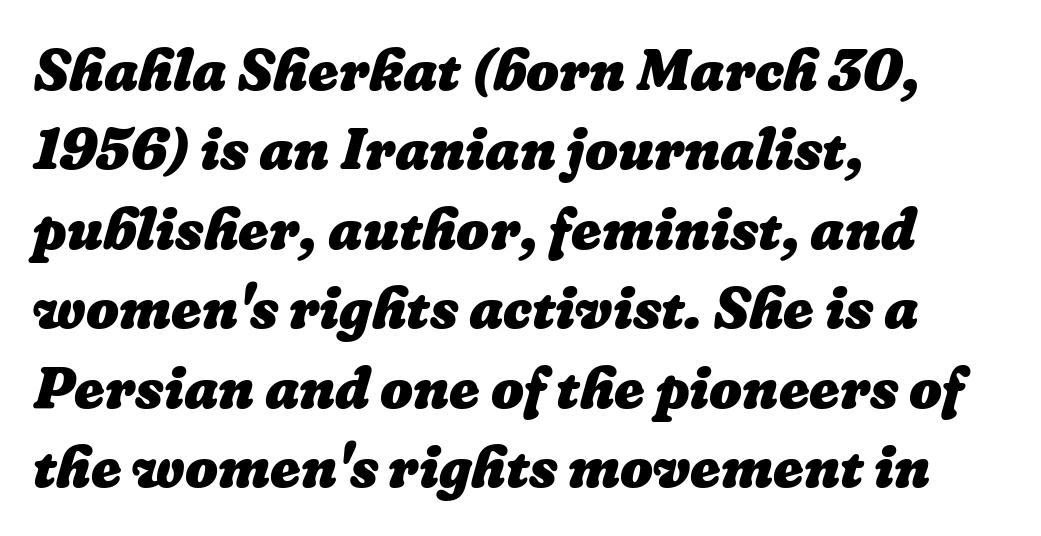
Q: Is the text bold? A: Yes.
Q: Is the text underlined? A: No.
Q: How is the paragraph aligned? A: Left-aligned.
Q: Is the spacing between letters normal or unusually wide? A: Normal.
Q: Is the spacing between lines tight, normal or loose? A: Normal.
Q: Width (condensed, normal, or wide)? A: Normal.
Q: Stroke contrast? A: Low.
Q: x-height? A: Medium.
Q: Monospaced? A: No.
